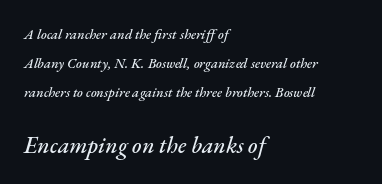
Q: Is the text italic (slanted)? A: Yes, it leans right by about 17 degrees.
Q: Is the text underlined? A: No.
Q: How is the paragraph aligned? A: Left-aligned.
Q: Is the spacing between letters normal or unusually wide? A: Normal.
Q: Is the spacing between lines tight, normal or loose? A: Loose.
Q: Which block of text is set in a larger size, the first (top) or the second (bottom)? A: The second (bottom) one.
